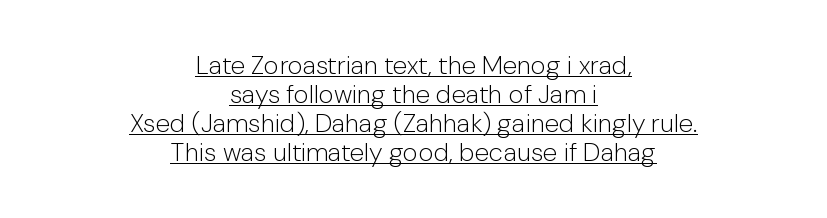
Q: Is the text bold? A: No.
Q: Is the text italic (slanted)? A: No, it is upright.
Q: Is the text underlined? A: Yes.
Q: How is the paragraph aligned? A: Centered.
Q: Is the spacing between letters normal or unusually wide? A: Normal.
Q: Is the spacing between lines tight, normal or loose? A: Tight.
